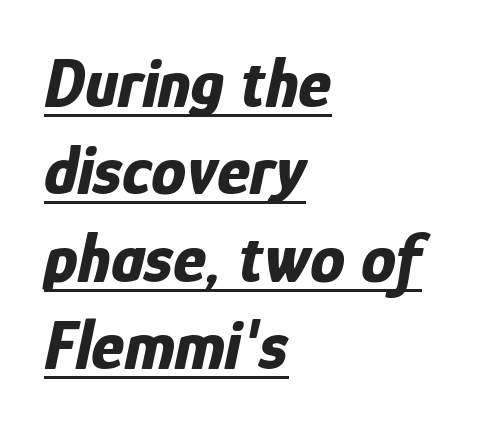
The image shows 70 px bold, condensed type, italic (leaning right); set left-aligned, normal line spacing (1.25x), normal letter spacing, underlined; low stroke contrast and a medium x-height.
